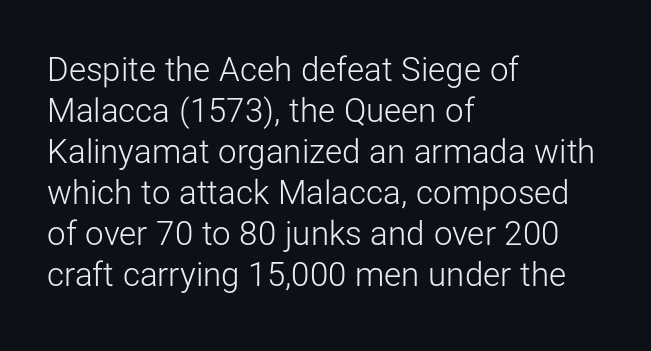
{"serif": "no", "italic": "no", "bold": "no", "weight": "light", "width": "normal", "stroke_contrast": "low", "x_height": "medium", "monospaced": "no", "underline": "no", "align": "left", "line_spacing_ratio": 1.24, "letter_spacing": "normal", "letter_spacing_em": 0.0, "glyph_px": 33}
